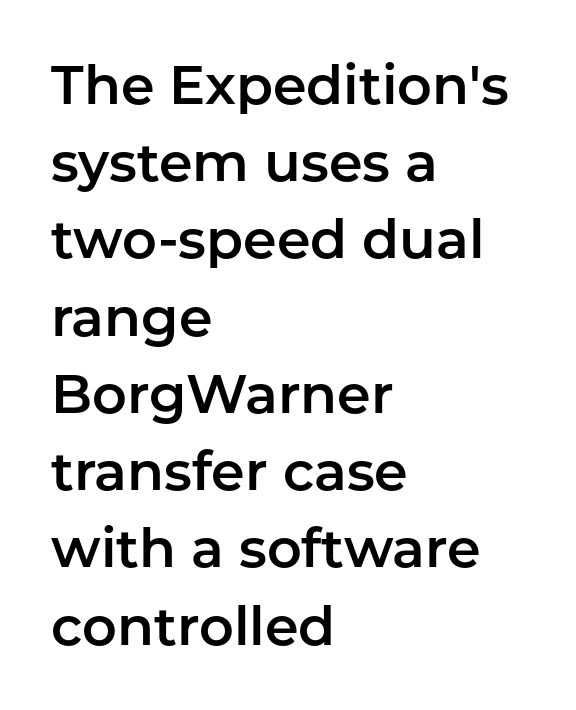
The image shows 54 px sans-serif type, upright; set left-aligned, normal line spacing (1.43x), normal letter spacing, not underlined; low stroke contrast and a medium x-height.
